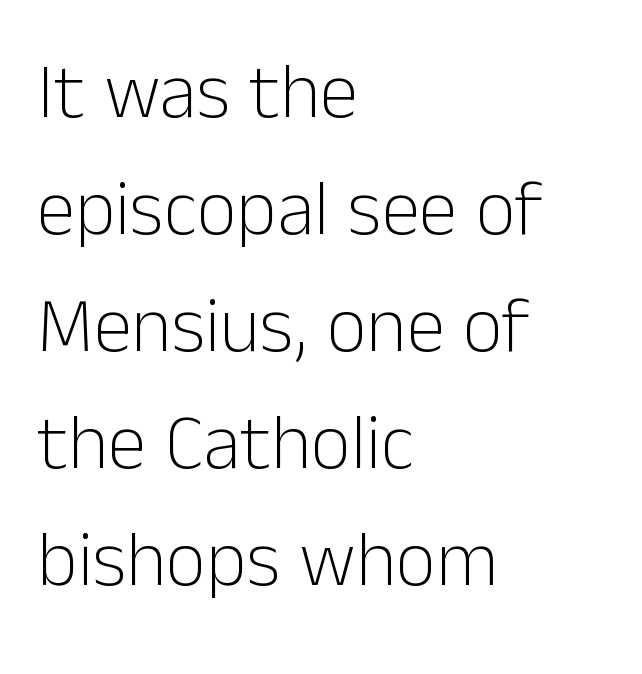
The image shows 78 px light sans-serif type, upright; set left-aligned, normal line spacing (1.5x), normal letter spacing, not underlined; low stroke contrast and a medium x-height.
